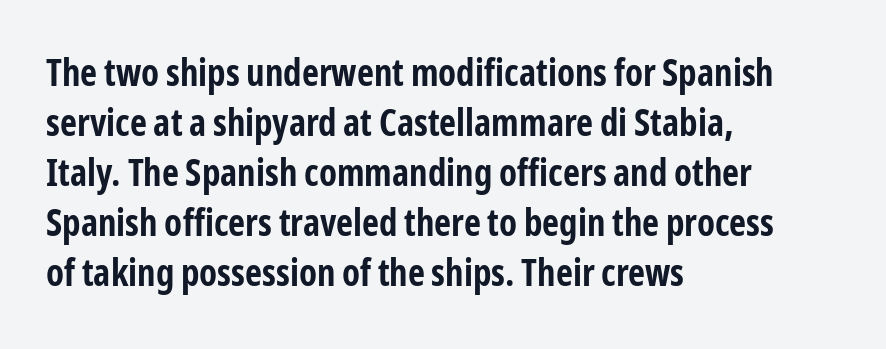
You could call the tracking neutral — neither tight nor loose. These lines were composed using upright roman letters. Typographic density is high because the face is bold. This sample is left-justified, so line endings fall wherever the words run out.
